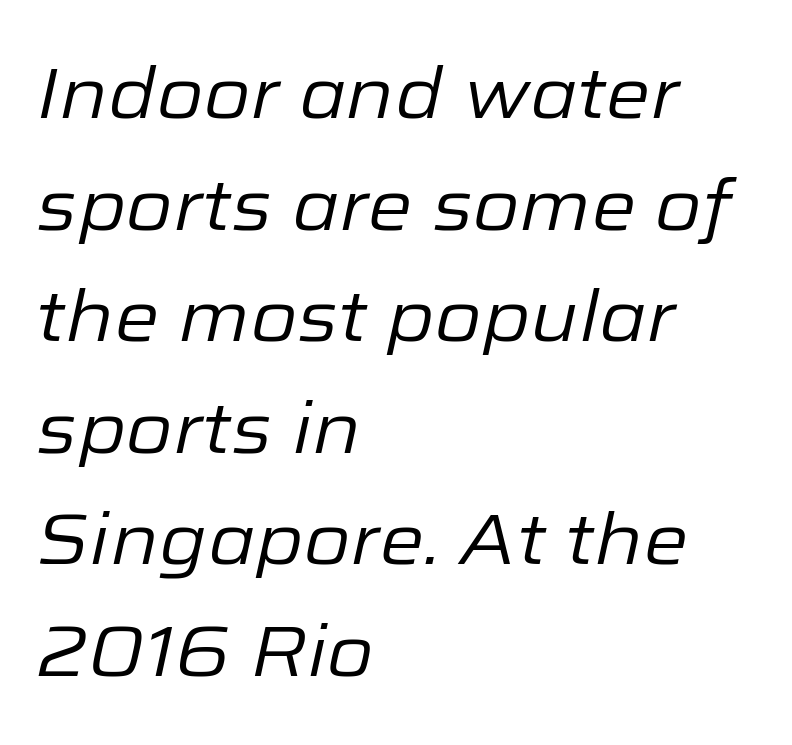
The image shows 72 px regular-weight type, italic (leaning right); set left-aligned, normal line spacing (1.55x), normal letter spacing, not underlined; low stroke contrast and a medium x-height.
